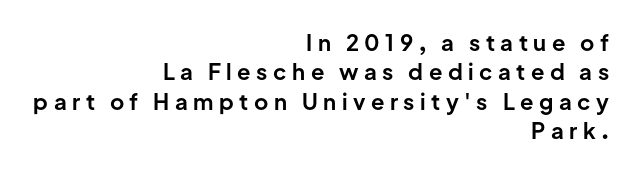
Glance below the letters and you will spot only blank space. Is the letter spacing exaggerated? Yes — the characters are pushed far apart. The specimen reads as upright at a glance. Notice how descenders clear the ascenders below comfortably — that's standard leading. The sample has been set heavy, in full bold.
